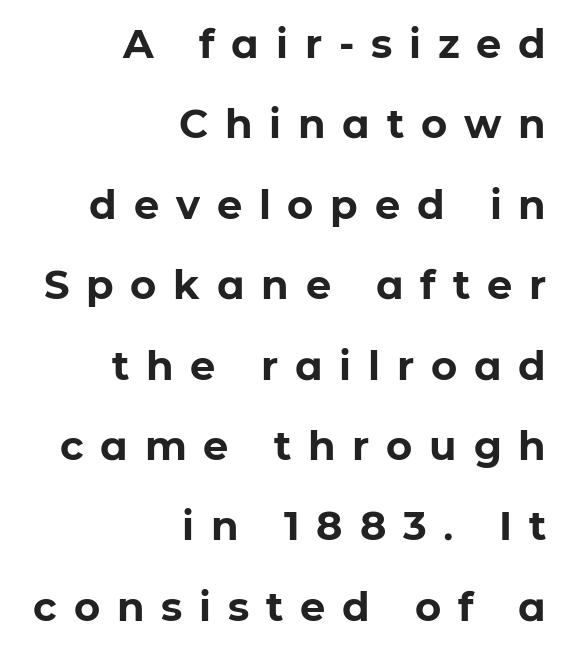
Q: Is the text bold? A: Yes.
Q: Is the text italic (slanted)? A: No, it is upright.
Q: Is the typeface a serif or a sans-serif typeface? A: Sans-serif.
Q: Is the text underlined? A: No.
Q: How is the paragraph aligned? A: Right-aligned.
Q: Is the spacing between letters normal or unusually wide? A: Unusually wide.
Q: Is the spacing between lines tight, normal or loose? A: Loose.
Q: Width (condensed, normal, or wide)? A: Normal.
Q: Stroke contrast? A: Low.
Q: x-height? A: Medium.
Q: Monospaced? A: No.
